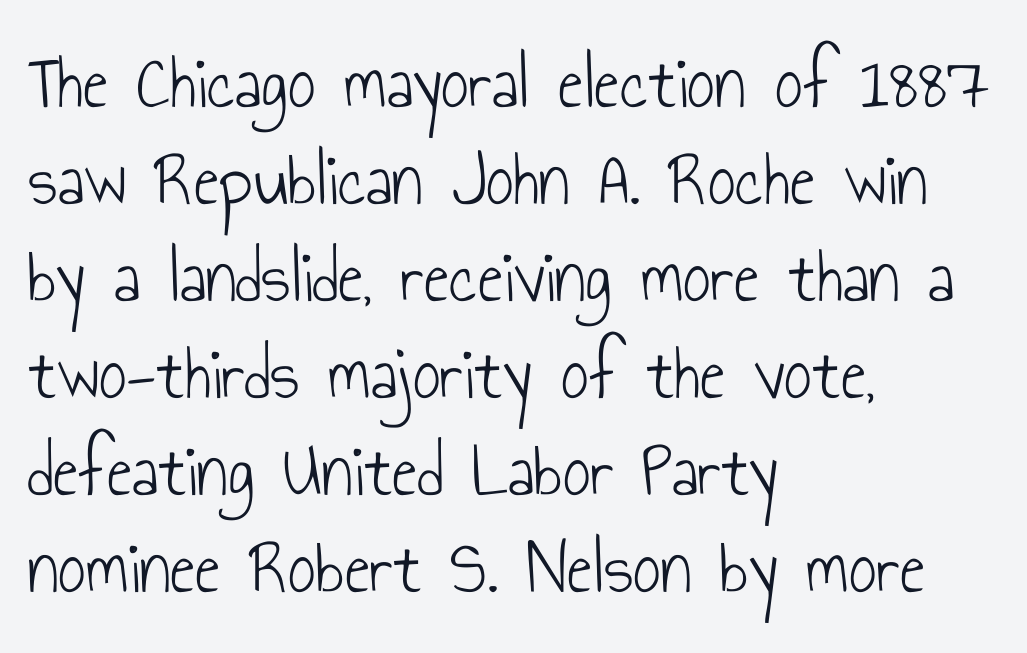
The image shows 77 px light, condensed sans-serif type, upright; set left-aligned, normal line spacing (1.26x), normal letter spacing, not underlined; low stroke contrast and a small x-height.
